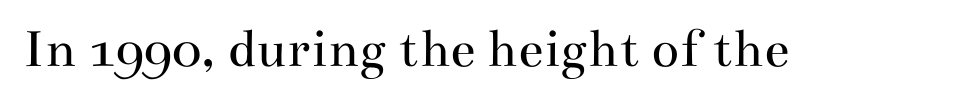
The image shows 57 px regular-weight, wide serif type, upright; set normal letter spacing, not underlined; medium stroke contrast and a small x-height.
